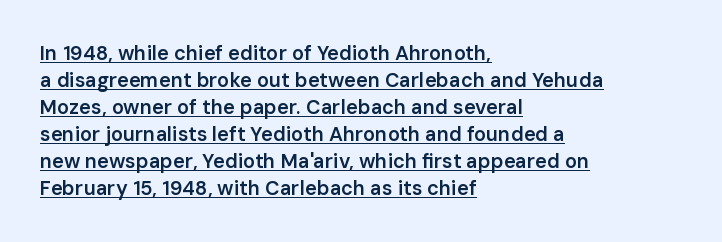
Q: Is the text bold? A: Semi-bold.
Q: Is the text italic (slanted)? A: No, it is upright.
Q: Is the text underlined? A: Yes.
Q: How is the paragraph aligned? A: Left-aligned.
Q: Is the spacing between letters normal or unusually wide? A: Normal.
Q: Is the spacing between lines tight, normal or loose? A: Normal.
